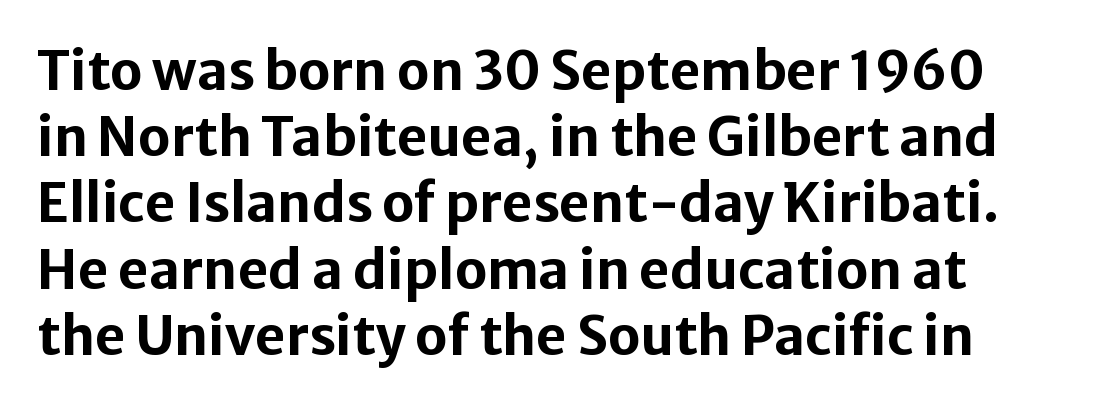
Heavy-handed strokes throughout: this text is bold. Standard letterfit; no display-style spreading of the glyphs. A typesetter would label this face a sans. Style check: upright. Note the varied advance widths — an 'i' is clearly narrower than an 'm'. A normal amount of white space separates one row of letters from the next.
